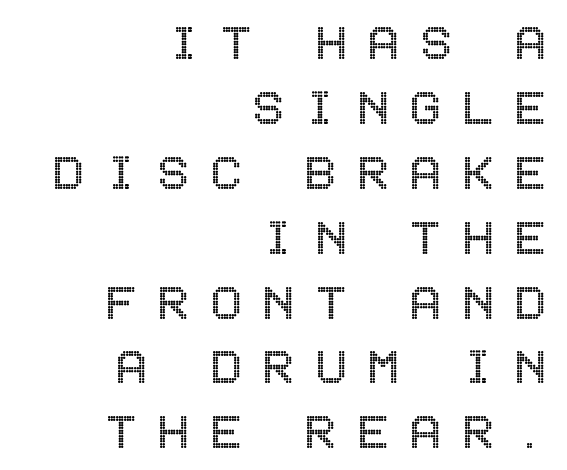
Q: Is the text italic (slanted)? A: No, it is upright.
Q: Is the text underlined? A: No.
Q: How is the paragraph aligned? A: Right-aligned.
Q: Is the spacing between letters normal or unusually wide? A: Unusually wide.
Q: Is the spacing between lines tight, normal or loose? A: Tight.
Q: Width (condensed, normal, or wide)? A: Condensed.
Q: x-height? A: Large.
